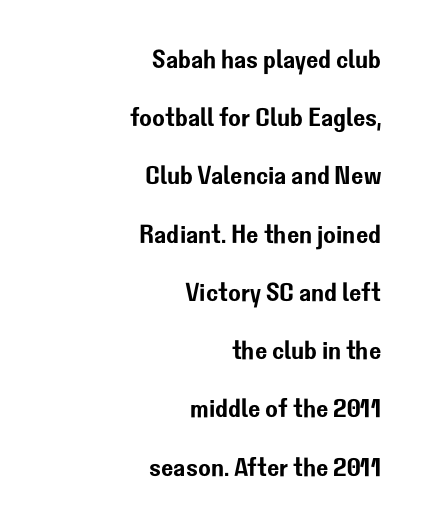
Q: Is the text italic (slanted)? A: No, it is upright.
Q: Is the text underlined? A: No.
Q: How is the paragraph aligned? A: Right-aligned.
Q: Is the spacing between letters normal or unusually wide? A: Normal.
Q: Is the spacing between lines tight, normal or loose? A: Loose.
